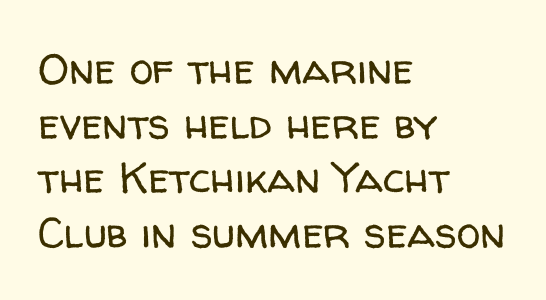
Default kerning and tracking; the words read as compact shapes. Reading down the column, the eye jumps a familiar distance to each next line. The passage shown is not underscored anywhere. Proportional: the letters do not fall into vertical columns. In CSS terms this would be text-align: left.
